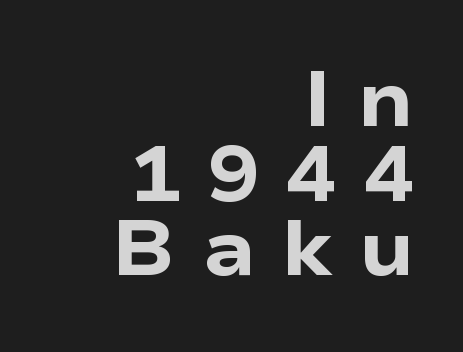
The image shows 77 px heavy, wide sans-serif type, upright; set right-aligned, tight line spacing (0.97x), unusually wide letter spacing (+0.34 em), not underlined; low stroke contrast and a medium x-height.
